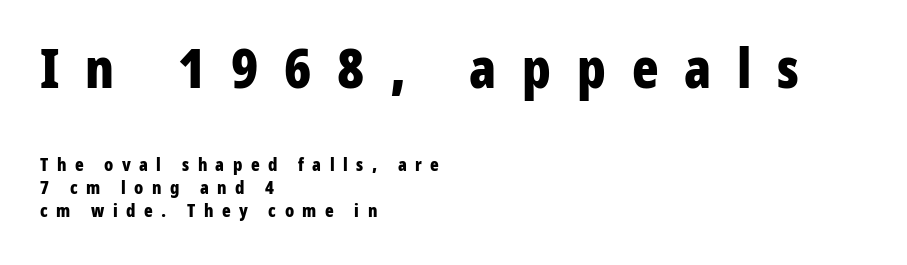
Q: Is the text bold? A: Yes.
Q: Is the text italic (slanted)? A: No, it is upright.
Q: Is the typeface a serif or a sans-serif typeface? A: Sans-serif.
Q: Is the text underlined? A: No.
Q: How is the paragraph aligned? A: Left-aligned.
Q: Is the spacing between letters normal or unusually wide? A: Unusually wide.
Q: Is the spacing between lines tight, normal or loose? A: Normal.
Q: Which block of text is set in a larger size, the first (top) or the second (bottom)? A: The first (top) one.
Q: Width (condensed, normal, or wide)? A: Condensed.
Q: Stroke contrast? A: Low.
Q: x-height? A: Medium.
Q: Monospaced? A: No.
